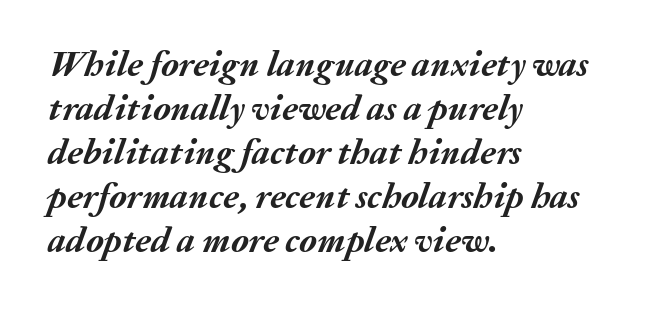
The image shows 36 px semibold type, italic (leaning right); set left-aligned, line spacing 1.22x, normal letter spacing, not underlined; medium stroke contrast and a medium x-height.
